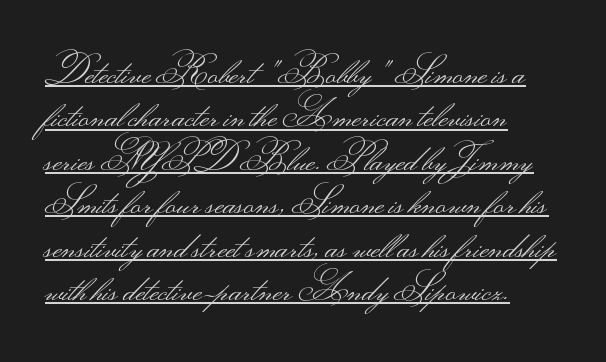
Q: Is the text bold? A: No.
Q: Is the text italic (slanted)? A: Yes.
Q: Is the typeface a serif or a sans-serif typeface? A: Sans-serif.
Q: Is the text underlined? A: Yes.
Q: How is the paragraph aligned? A: Left-aligned.
Q: Is the spacing between letters normal or unusually wide? A: Normal.
Q: Width (condensed, normal, or wide)? A: Wide.
Q: Stroke contrast? A: Medium.
Q: Monospaced? A: No.
